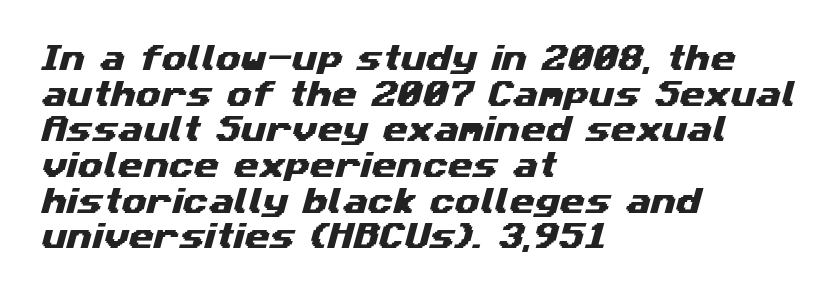
{"serif": "no", "width": "wide", "stroke_contrast": "medium", "x_height": "medium", "monospaced": "no", "underline": "no", "align": "left", "line_spacing_ratio": 1.23, "letter_spacing": "normal", "letter_spacing_em": 0.0, "glyph_px": 29}
